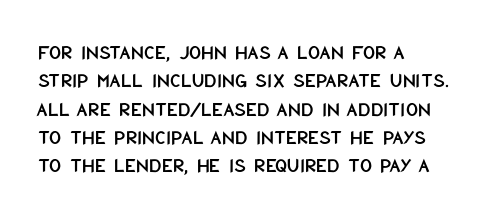
Posture: upright roman. The foot of each line stays bare and open. The passage shown stacks its lines at a standard gap. Alignment: flush left. The horizontal fit of the characters is conventional and even.
